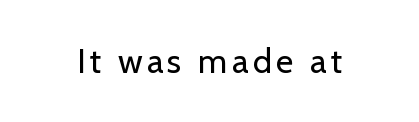
Q: Is the text bold? A: No.
Q: Is the text italic (slanted)? A: No, it is upright.
Q: Is the typeface a serif or a sans-serif typeface? A: Sans-serif.
Q: Is the text underlined? A: No.
Q: Width (condensed, normal, or wide)? A: Normal.
Q: Stroke contrast? A: Low.
Q: x-height? A: Medium.
Q: Monospaced? A: No.
